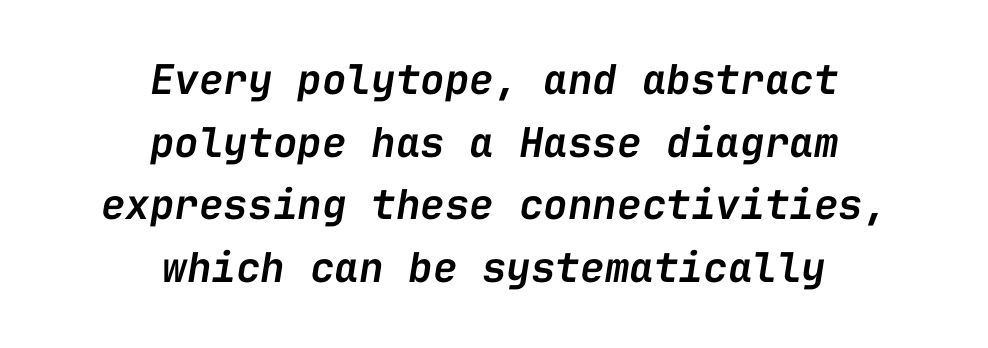
The image shows 41 px semibold type, italic (leaning right), monospaced; set centered, normal line spacing (1.53x), normal letter spacing, not underlined; low stroke contrast and a medium x-height.
